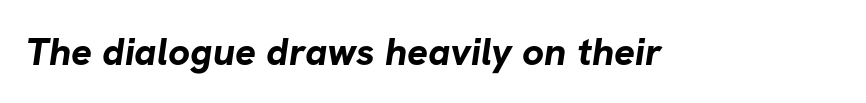
{"serif": "no", "bold": "yes", "weight": "bold", "width": "normal", "stroke_contrast": "low", "x_height": "medium", "monospaced": "no", "underline": "no", "letter_spacing": "normal", "letter_spacing_em": 0.0, "glyph_px": 39}
